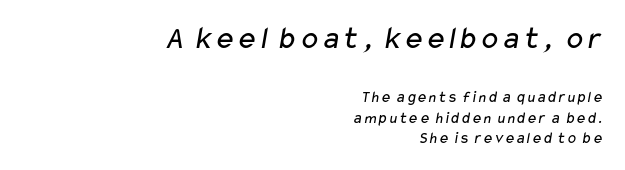
Q: Is the text bold? A: No.
Q: Is the typeface a serif or a sans-serif typeface? A: Sans-serif.
Q: Is the text underlined? A: No.
Q: How is the paragraph aligned? A: Right-aligned.
Q: Is the spacing between letters normal or unusually wide? A: Normal.
Q: Is the spacing between lines tight, normal or loose? A: Normal.
Q: Which block of text is set in a larger size, the first (top) or the second (bottom)? A: The first (top) one.
Q: Width (condensed, normal, or wide)? A: Wide.
Q: Stroke contrast? A: Low.
Q: x-height? A: Medium.
Q: Monospaced? A: No.
